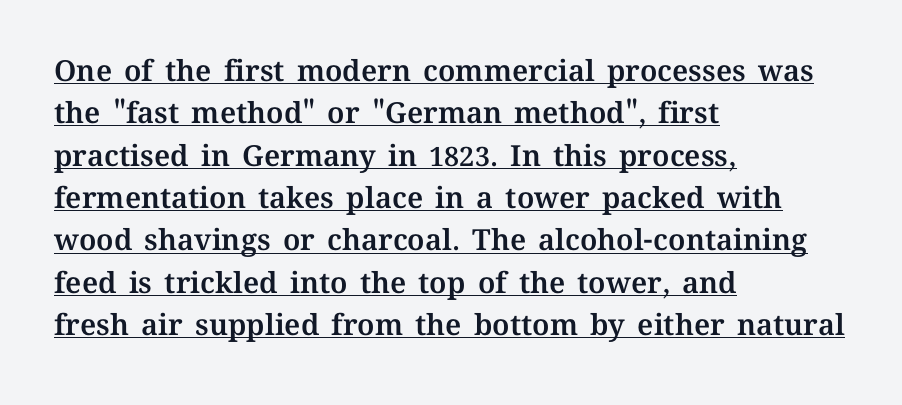
{"italic": "no", "width": "normal", "stroke_contrast": "medium", "x_height": "medium", "monospaced": "no", "underline": "yes", "align": "left", "line_spacing": "normal", "line_spacing_ratio": 1.46, "letter_spacing": "normal", "letter_spacing_em": 0.0, "glyph_px": 29}
